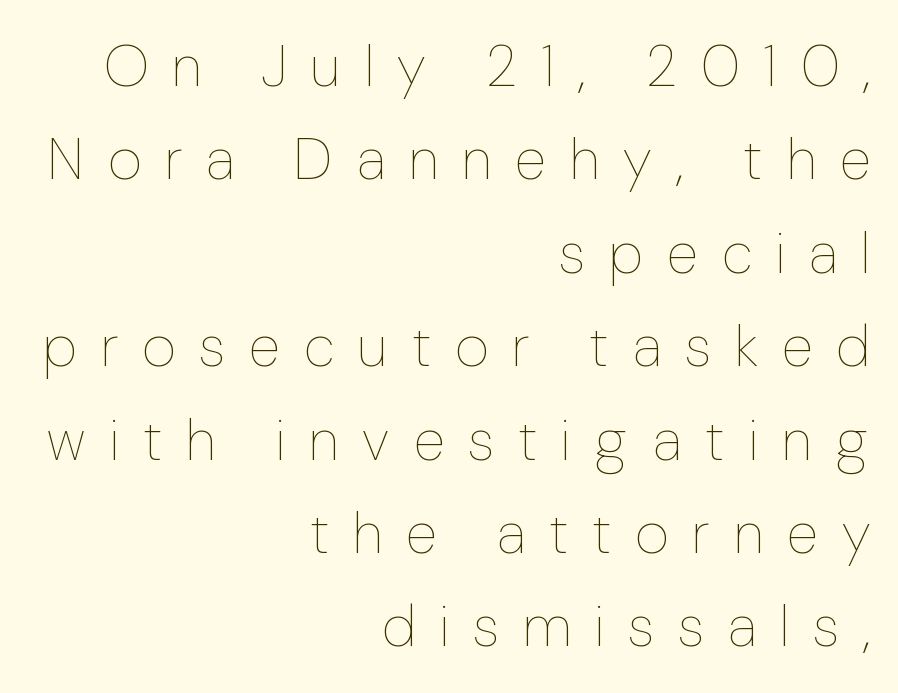
Q: Is the text bold? A: No.
Q: Is the text italic (slanted)? A: No, it is upright.
Q: Is the text underlined? A: No.
Q: How is the paragraph aligned? A: Right-aligned.
Q: Is the spacing between letters normal or unusually wide? A: Unusually wide.
Q: Is the spacing between lines tight, normal or loose? A: Normal.
Q: Width (condensed, normal, or wide)? A: Condensed.
Q: Stroke contrast? A: Low.
Q: x-height? A: Medium.
Q: Monospaced? A: No.
